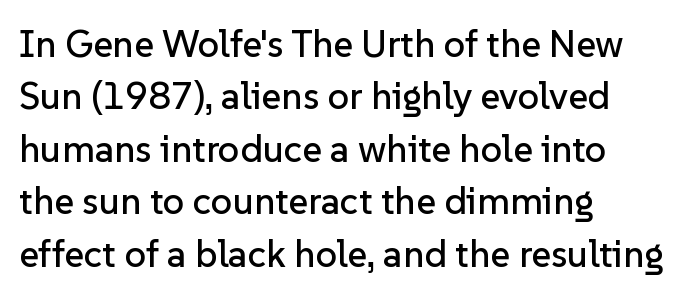
A normal amount of white space separates one row of letters from the next. The letters stand straight up with perfectly vertical stems. The designer went with a sans here, leaving each stem footless. Standard letterfit; no display-style spreading of the glyphs.
